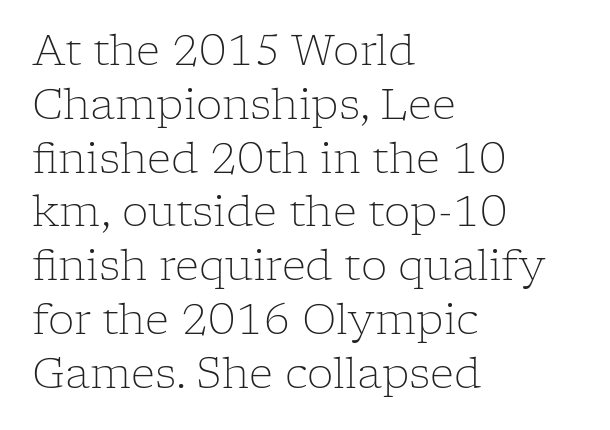
{"serif": "yes", "italic": "no", "bold": "no", "weight": "light", "width": "normal", "stroke_contrast": "low", "x_height": "medium", "monospaced": "no", "underline": "no", "align": "left", "line_spacing": "normal", "line_spacing_ratio": 1.28, "letter_spacing": "normal", "letter_spacing_em": 0.0, "glyph_px": 42}
